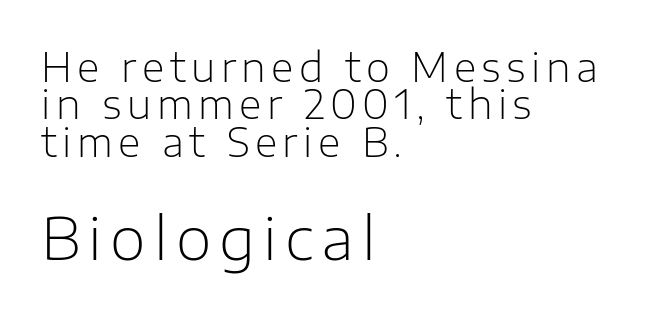
Q: Is the text bold? A: No.
Q: Is the text italic (slanted)? A: No, it is upright.
Q: Is the typeface a serif or a sans-serif typeface? A: Sans-serif.
Q: Is the text underlined? A: No.
Q: How is the paragraph aligned? A: Left-aligned.
Q: Is the spacing between lines tight, normal or loose? A: Tight.
Q: Which block of text is set in a larger size, the first (top) or the second (bottom)? A: The second (bottom) one.
Q: Width (condensed, normal, or wide)? A: Normal.
Q: Stroke contrast? A: Low.
Q: x-height? A: Medium.
Q: Monospaced? A: No.
